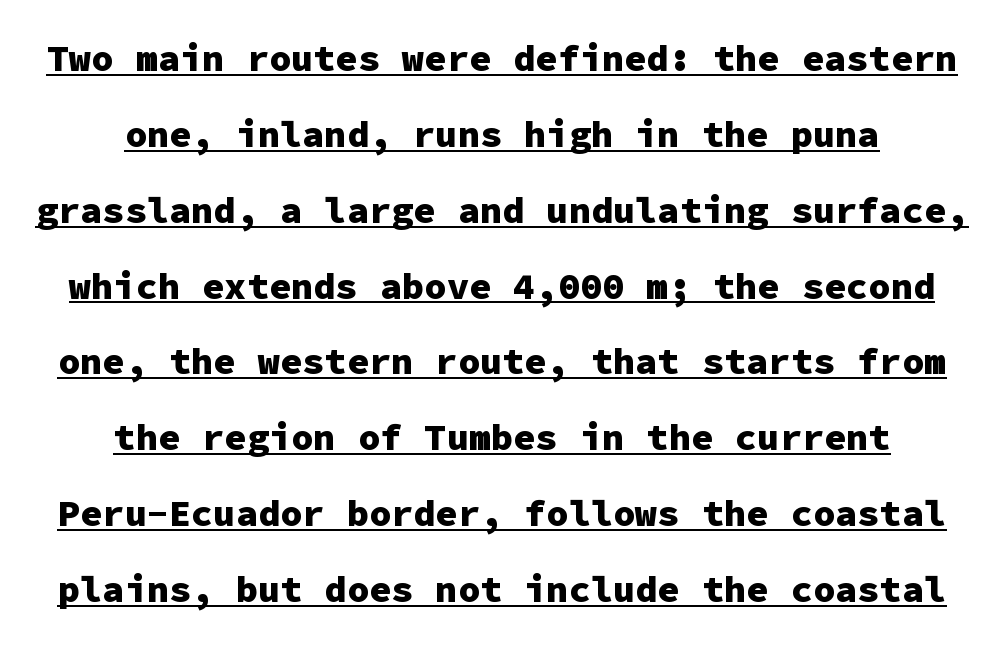
The image shows 37 px heavy sans-serif type, upright, monospaced; set centered, loose line spacing (2.05x), normal letter spacing, underlined; low stroke contrast and a medium x-height.
